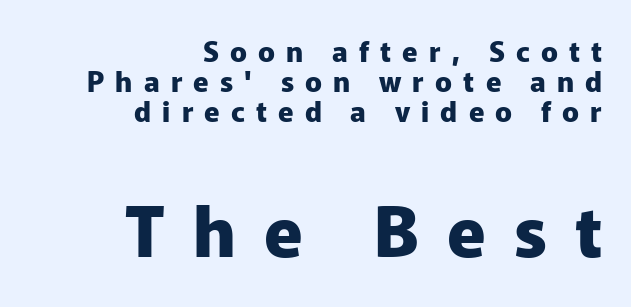
Short and long lines alike share a common ending point at right. Any mark beneath the type? The region is blank. How would I describe the line gaps? Narrow and economical. In terms of letterform style, serifs are entirely absent. The face used here is proportionally spaced, like ordinary book or web type. The tracking reads as deliberately expanded to a designer's eye.
